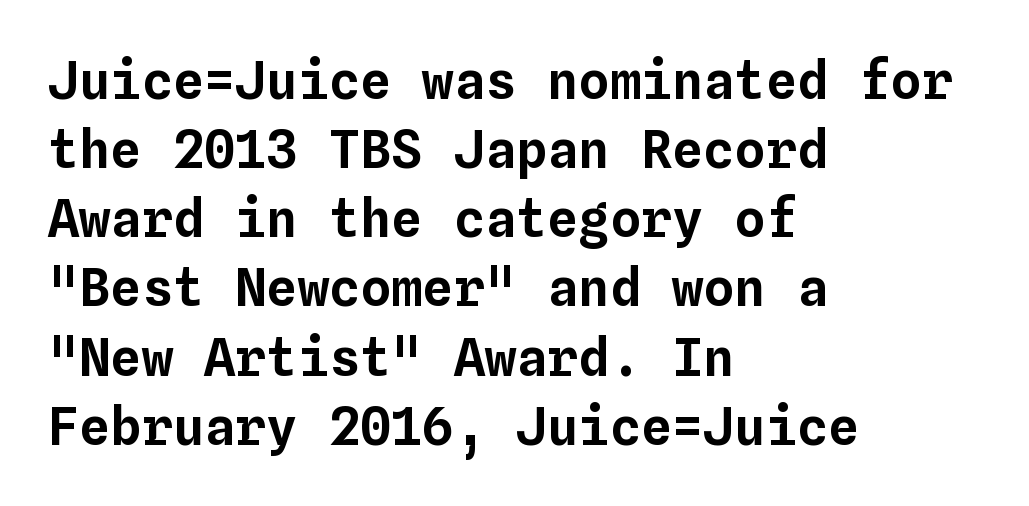
{"italic": "no", "width": "normal", "stroke_contrast": "low", "x_height": "medium", "monospaced": "yes", "underline": "no", "align": "left", "line_spacing": "normal", "line_spacing_ratio": 1.33, "letter_spacing": "normal", "letter_spacing_em": 0.0, "glyph_px": 52}
